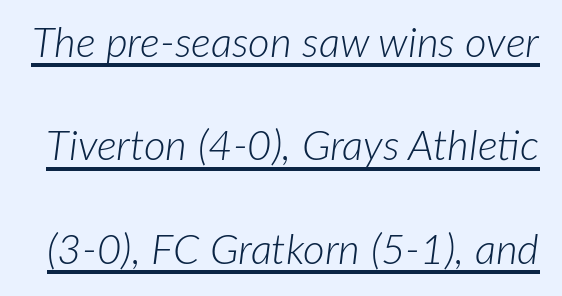
Q: Is the text bold? A: No.
Q: Is the text italic (slanted)? A: Yes, it leans right by about 7 degrees.
Q: Is the text underlined? A: Yes.
Q: Is the spacing between letters normal or unusually wide? A: Normal.
Q: Is the spacing between lines tight, normal or loose? A: Loose.
Q: Width (condensed, normal, or wide)? A: Normal.
Q: Stroke contrast? A: Low.
Q: x-height? A: Medium.
Q: Monospaced? A: No.
